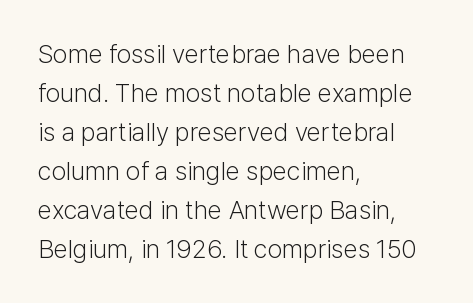
{"italic": "no", "bold": "no", "underline": "no", "align": "left", "line_spacing": "normal", "line_spacing_ratio": 1.5, "letter_spacing": "normal", "letter_spacing_em": 0.0, "glyph_px": 26}
